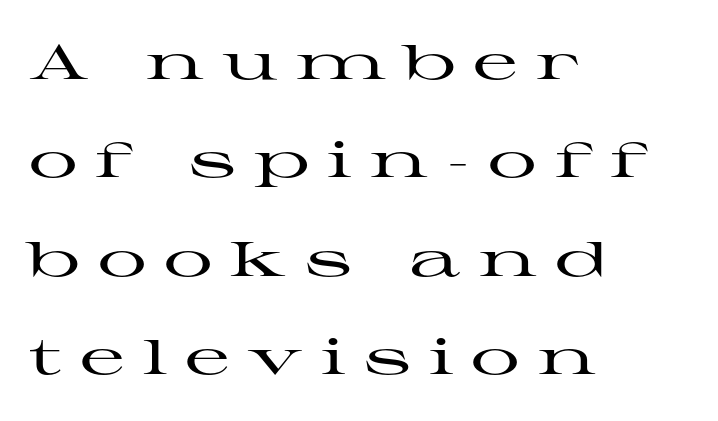
The characters display serif detailing at their extremities. A typesetter would call this proportional, since set widths differ per character. Where is the straight margin? On the left. The horizontal fit of the characters is loose and conspicuously gappy.
